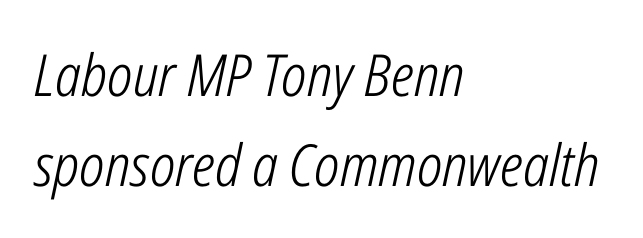
The image shows 58 px light, condensed type, italic (leaning right); set left-aligned, normal line spacing (1.56x), normal letter spacing, not underlined; low stroke contrast and a medium x-height.
